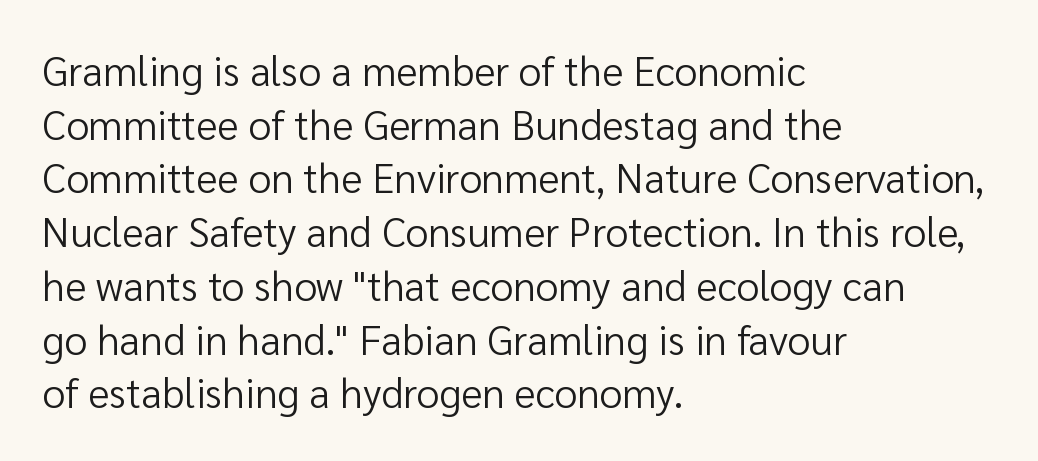
Notice how the stems are strictly vertical — no italics here. Successive baselines arrive at the customary interval. Descenders are the only things crossing below the line. If you drew a ruler down the left edge, every line would touch it.
